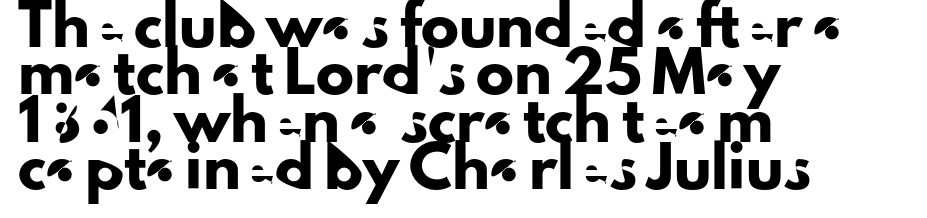
Q: Is the text italic (slanted)? A: No, it is upright.
Q: Is the typeface a serif or a sans-serif typeface? A: Sans-serif.
Q: Is the text underlined? A: No.
Q: How is the paragraph aligned? A: Left-aligned.
Q: Is the spacing between letters normal or unusually wide? A: Normal.
Q: Is the spacing between lines tight, normal or loose? A: Normal.
Q: Width (condensed, normal, or wide)? A: Normal.
Q: Stroke contrast? A: Low.
Q: x-height? A: Small.
Q: Monospaced? A: No.
